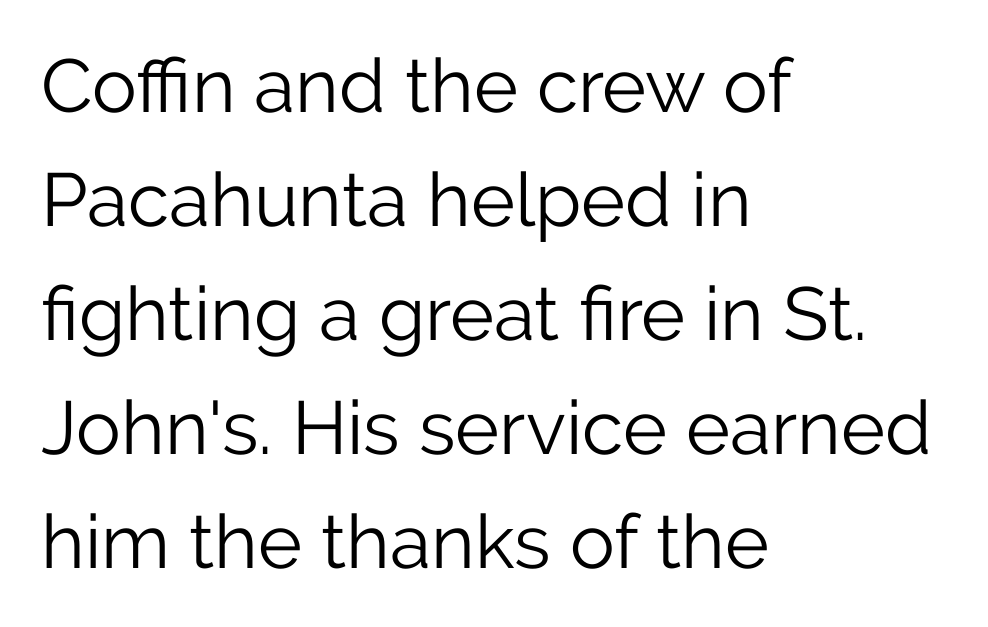
Q: Is the text bold? A: No.
Q: Is the text italic (slanted)? A: No, it is upright.
Q: Is the typeface a serif or a sans-serif typeface? A: Sans-serif.
Q: Is the text underlined? A: No.
Q: How is the paragraph aligned? A: Left-aligned.
Q: Is the spacing between letters normal or unusually wide? A: Normal.
Q: Is the spacing between lines tight, normal or loose? A: Normal.
Q: Width (condensed, normal, or wide)? A: Normal.
Q: Stroke contrast? A: Low.
Q: x-height? A: Medium.
Q: Monospaced? A: No.
